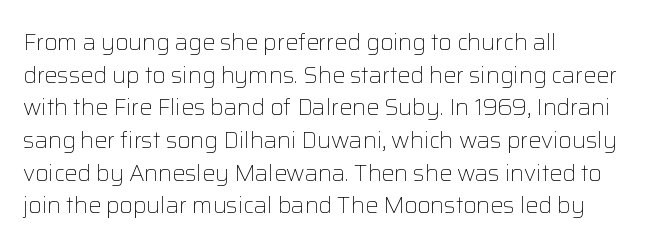
Q: Is the text bold? A: No.
Q: Is the text italic (slanted)? A: No, it is upright.
Q: Is the text underlined? A: No.
Q: How is the paragraph aligned? A: Left-aligned.
Q: Is the spacing between letters normal or unusually wide? A: Normal.
Q: Is the spacing between lines tight, normal or loose? A: Normal.
